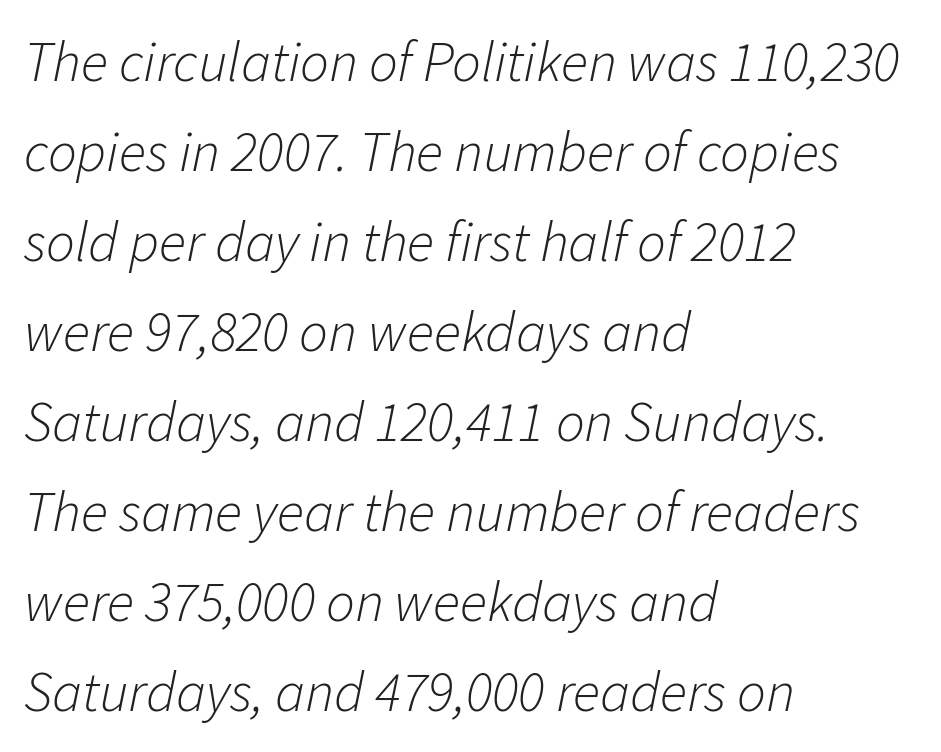
{"italic": "yes", "lean": "right", "slant_degrees": 11, "bold": "no", "weight": "light", "width": "normal", "stroke_contrast": "low", "x_height": "medium", "monospaced": "no", "underline": "no", "align": "left", "line_spacing": "normal", "line_spacing_ratio": 1.58, "letter_spacing": "normal", "letter_spacing_em": 0.0, "glyph_px": 57}
